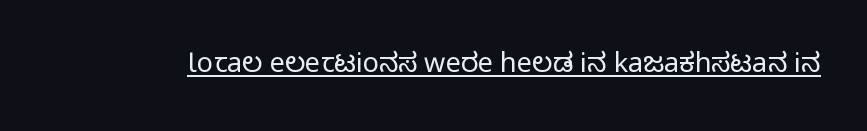
Vertical stems look standard width or narrower in stroke. This sample carries an underscore along the baseline area. Notice how the stems are strictly vertical — no italics here. Spacing between characters is what you'd get straight out of the box.
